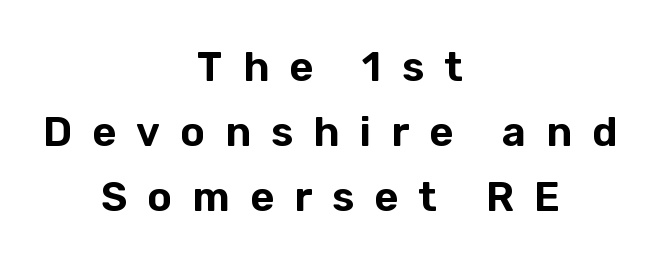
The image shows 41 px sans-serif type, upright; set centered, normal line spacing (1.59x), unusually wide letter spacing (+0.49 em), not underlined; low stroke contrast and a medium x-height.
